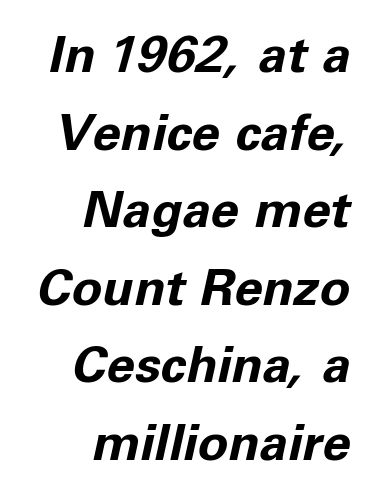
Q: Is the text bold? A: Yes.
Q: Is the text italic (slanted)? A: Yes, it leans right by about 11 degrees.
Q: Is the text underlined? A: No.
Q: How is the paragraph aligned? A: Right-aligned.
Q: Is the spacing between letters normal or unusually wide? A: Normal.
Q: Is the spacing between lines tight, normal or loose? A: Normal.
Q: Width (condensed, normal, or wide)? A: Normal.
Q: Stroke contrast? A: Low.
Q: x-height? A: Medium.
Q: Monospaced? A: No.
